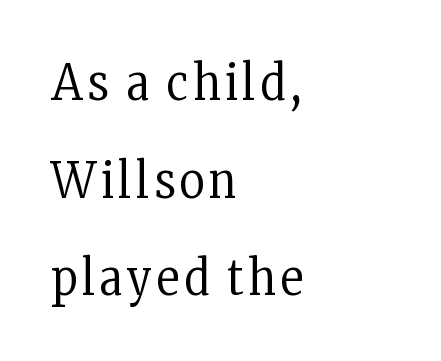
Q: Is the text bold? A: No.
Q: Is the text italic (slanted)? A: No, it is upright.
Q: Is the typeface a serif or a sans-serif typeface? A: Serif.
Q: Is the text underlined? A: No.
Q: How is the paragraph aligned? A: Left-aligned.
Q: Is the spacing between lines tight, normal or loose? A: Loose.
Q: Width (condensed, normal, or wide)? A: Condensed.
Q: Stroke contrast? A: Low.
Q: x-height? A: Medium.
Q: Monospaced? A: No.
